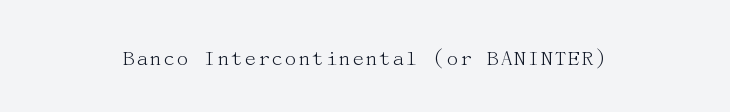
{"italic": "no", "bold": "no", "underline": "no", "align": "center", "letter_spacing": "normal", "letter_spacing_em": 0.0, "glyph_px": 23}
